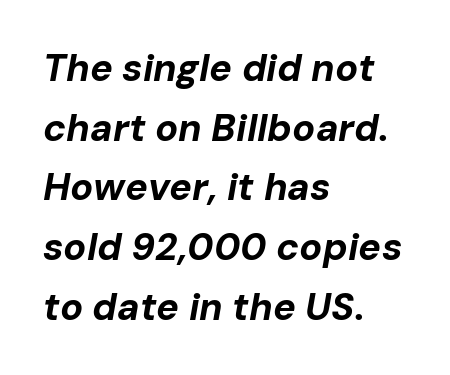
The image shows 38 px bold type, italic (leaning right); set left-aligned, normal line spacing (1.57x), normal letter spacing, not underlined; low stroke contrast and a medium x-height.
